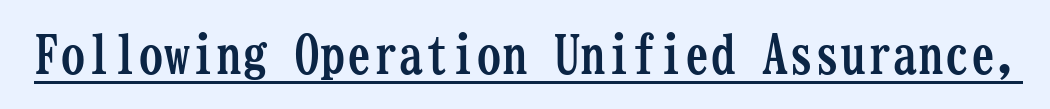
Q: Is the text bold? A: Yes.
Q: Is the text italic (slanted)? A: No, it is upright.
Q: Is the typeface a serif or a sans-serif typeface? A: Serif.
Q: Is the text underlined? A: Yes.
Q: Is the spacing between letters normal or unusually wide? A: Normal.
Q: Width (condensed, normal, or wide)? A: Condensed.
Q: Stroke contrast? A: Low.
Q: x-height? A: Medium.
Q: Monospaced? A: Yes.
